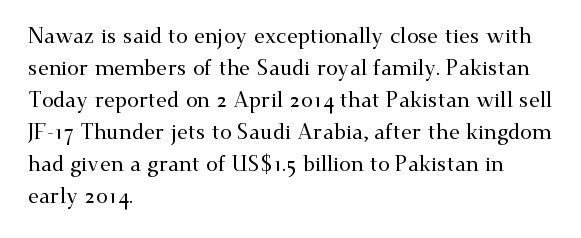
Spacing between characters is what you'd get straight out of the box. This sample is left-justified, so line endings fall wherever the words run out. Has an underline been added? It has not. Evenly set lines give the paragraph a standard silhouette. You can tell it's not italic because the verticals are truly vertical.
